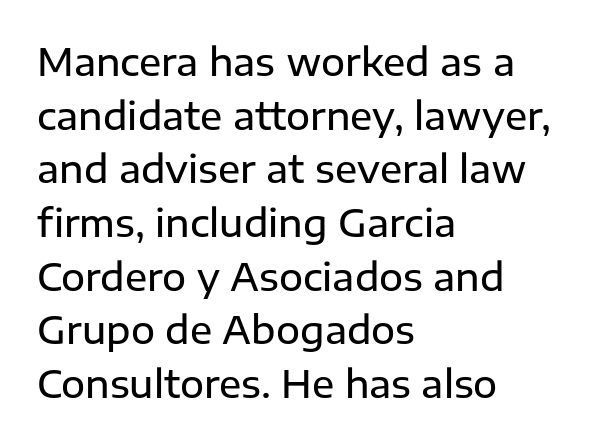
Grotesque or geometric, the face here clearly has no serifs. Tall strokes in this sample are plumb rather than angled. The passage shown is typed in a proportional face where columns would drift. Compared with a centered layout, this one pins lines to the left instead. These words are printed semibold, heavier than regular yet not bold. If you measured baseline to baseline, you'd find a middling distance.
